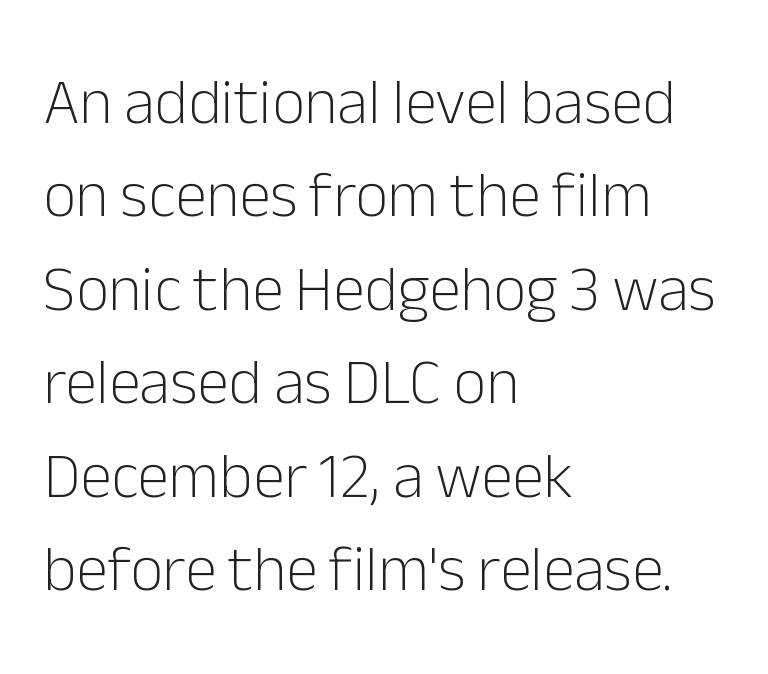
The image shows 64 px light sans-serif type, upright; set left-aligned, normal line spacing (1.46x), normal letter spacing, not underlined; low stroke contrast and a medium x-height.
